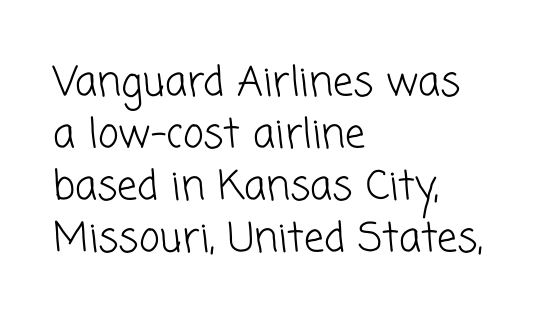
The image shows 40 px light sans-serif type; set left-aligned, normal line spacing (1.3x), normal letter spacing, not underlined; low stroke contrast and a medium x-height.
